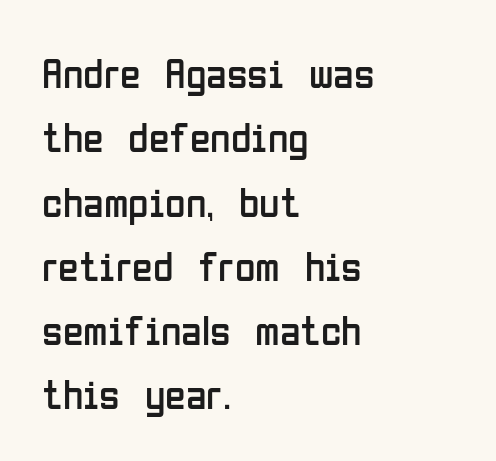
Q: Is the text bold? A: No.
Q: Is the text italic (slanted)? A: No, it is upright.
Q: Is the typeface a serif or a sans-serif typeface? A: Sans-serif.
Q: Is the text underlined? A: No.
Q: How is the paragraph aligned? A: Left-aligned.
Q: Is the spacing between letters normal or unusually wide? A: Normal.
Q: Is the spacing between lines tight, normal or loose? A: Normal.
Q: Width (condensed, normal, or wide)? A: Condensed.
Q: Stroke contrast? A: Low.
Q: x-height? A: Medium.
Q: Monospaced? A: No.
